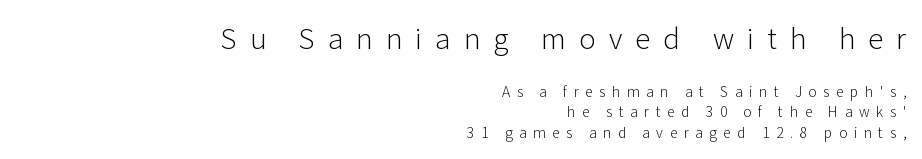
Q: Is the text bold? A: No.
Q: Is the text italic (slanted)? A: No, it is upright.
Q: Is the typeface a serif or a sans-serif typeface? A: Sans-serif.
Q: Is the text underlined? A: No.
Q: How is the paragraph aligned? A: Right-aligned.
Q: Is the spacing between letters normal or unusually wide? A: Unusually wide.
Q: Is the spacing between lines tight, normal or loose? A: Normal.
Q: Which block of text is set in a larger size, the first (top) or the second (bottom)? A: The first (top) one.
Q: Width (condensed, normal, or wide)? A: Normal.
Q: Stroke contrast? A: Low.
Q: x-height? A: Medium.
Q: Monospaced? A: No.
